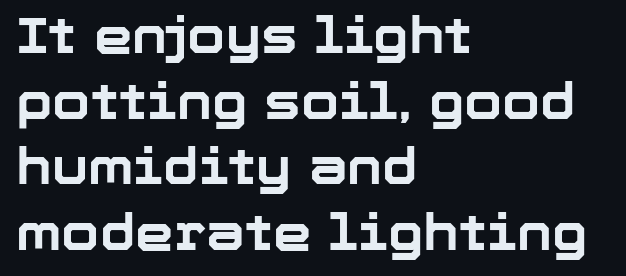
The image shows 49 px bold sans-serif type, upright; set left-aligned, normal line spacing (1.34x), normal letter spacing, not underlined; low stroke contrast and a medium x-height.
